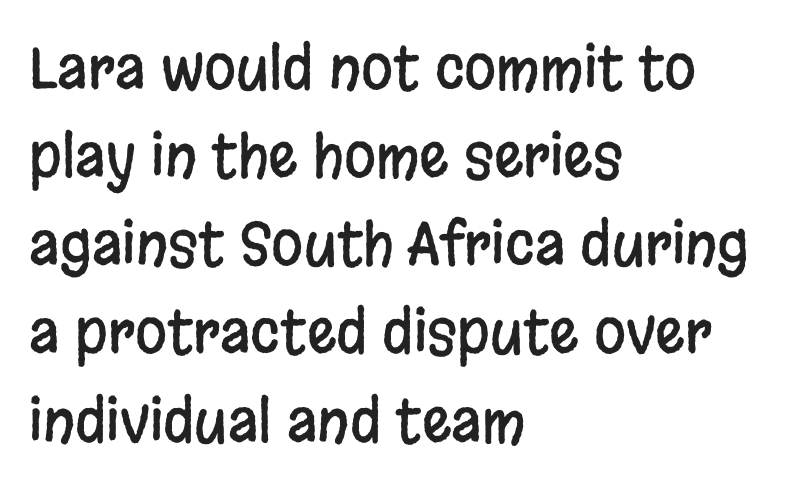
{"serif": "no", "italic": "no", "width": "condensed", "stroke_contrast": "low", "x_height": "large", "monospaced": "no", "underline": "no", "align": "left", "line_spacing": "normal", "line_spacing_ratio": 1.52, "letter_spacing": "normal", "letter_spacing_em": 0.0, "glyph_px": 58}
